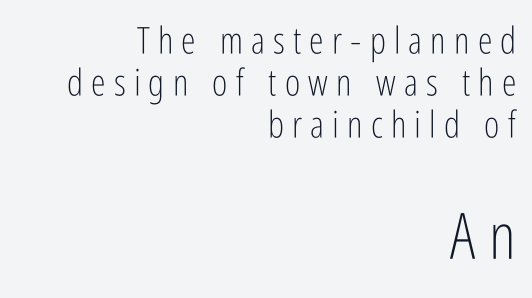
{"serif": "no", "italic": "no", "bold": "no", "weight": "light", "width": "condensed", "stroke_contrast": "low", "x_height": "medium", "monospaced": "no", "underline": "no", "align": "right", "line_spacing": "tight", "line_spacing_ratio": 1.14, "letter_spacing": "wide", "letter_spacing_em": 0.22, "larger_block": "second", "size_ratio": 1.73, "glyph_px": 64}
